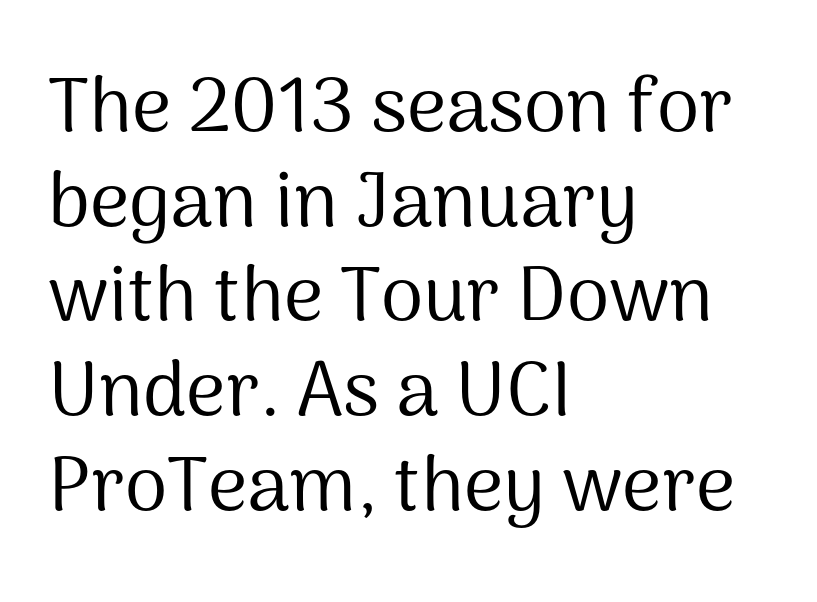
The image shows 77 px regular-weight sans-serif type, upright; set left-aligned, line spacing 1.23x, normal letter spacing, not underlined; medium stroke contrast and a medium x-height.
